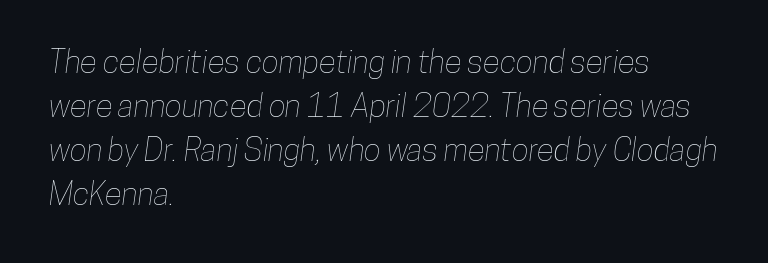
{"width": "condensed", "stroke_contrast": "low", "x_height": "medium", "monospaced": "no", "underline": "no", "align": "left", "line_spacing": "normal", "line_spacing_ratio": 1.38, "letter_spacing": "normal", "letter_spacing_em": 0.0, "glyph_px": 32}
